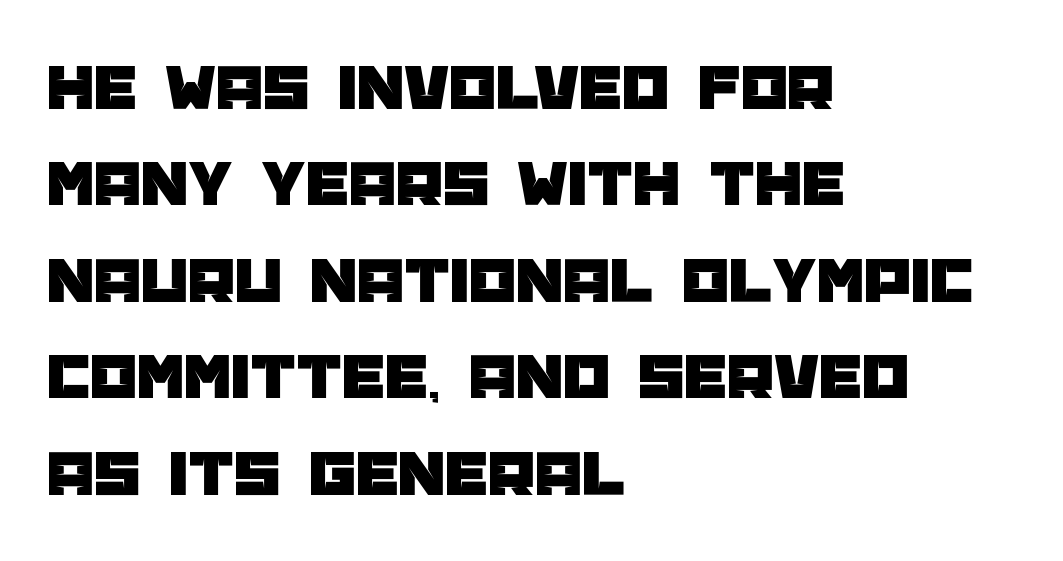
{"serif": "no", "italic": "no", "width": "normal", "stroke_contrast": "low", "x_height": "large", "monospaced": "no", "underline": "no", "align": "left", "line_spacing": "normal", "line_spacing_ratio": 1.44, "letter_spacing": "normal", "letter_spacing_em": 0.0, "glyph_px": 67}
